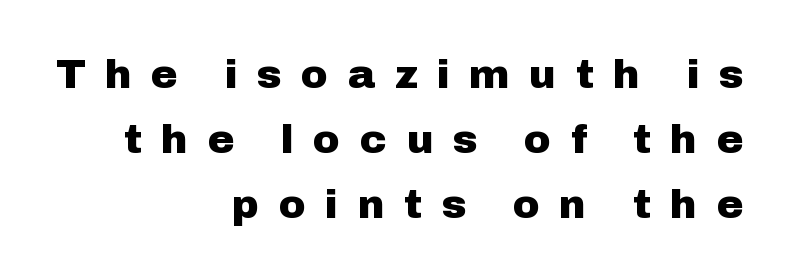
Q: Is the text bold? A: Yes.
Q: Is the text italic (slanted)? A: No, it is upright.
Q: Is the typeface a serif or a sans-serif typeface? A: Sans-serif.
Q: Is the text underlined? A: No.
Q: How is the paragraph aligned? A: Right-aligned.
Q: Is the spacing between letters normal or unusually wide? A: Unusually wide.
Q: Is the spacing between lines tight, normal or loose? A: Normal.
Q: Width (condensed, normal, or wide)? A: Normal.
Q: Stroke contrast? A: Low.
Q: x-height? A: Medium.
Q: Monospaced? A: No.
